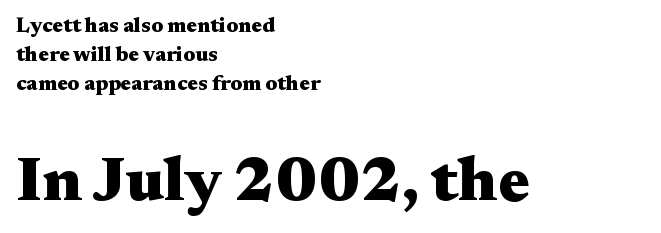
Q: Is the text bold? A: Yes.
Q: Is the text italic (slanted)? A: No, it is upright.
Q: Is the typeface a serif or a sans-serif typeface? A: Serif.
Q: Is the text underlined? A: No.
Q: How is the paragraph aligned? A: Left-aligned.
Q: Is the spacing between letters normal or unusually wide? A: Normal.
Q: Is the spacing between lines tight, normal or loose? A: Normal.
Q: Which block of text is set in a larger size, the first (top) or the second (bottom)? A: The second (bottom) one.
Q: Width (condensed, normal, or wide)? A: Wide.
Q: Stroke contrast? A: Medium.
Q: x-height? A: Medium.
Q: Monospaced? A: No.
